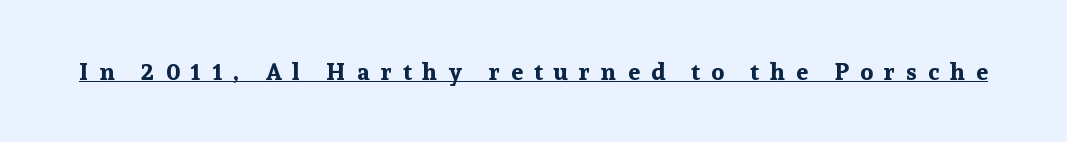
{"italic": "no", "bold": "yes", "underline": "yes", "letter_spacing": "wide", "letter_spacing_em": 0.46, "glyph_px": 24}
